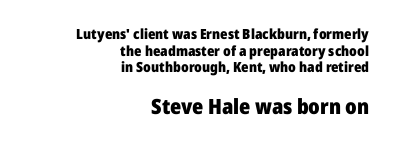
{"italic": "no", "bold": "yes", "underline": "no", "align": "right", "line_spacing_ratio": 1.19, "letter_spacing": "normal", "letter_spacing_em": 0.0, "larger_block": "second", "size_ratio": 1.5, "glyph_px": 21}
